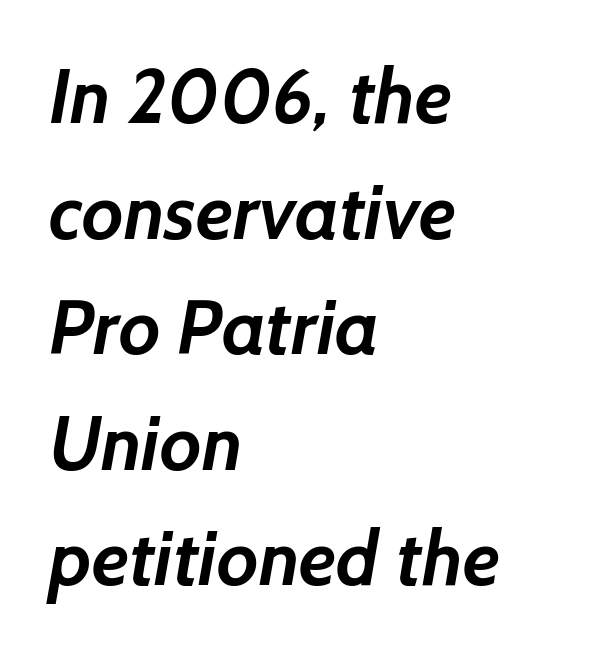
The letters advance in unequal steps, a hallmark of proportional type. Each letter's strokes conclude bluntly, with no projecting serifs. Type without underlining. In terms of weight, the rendering is a true, heavy bold.
